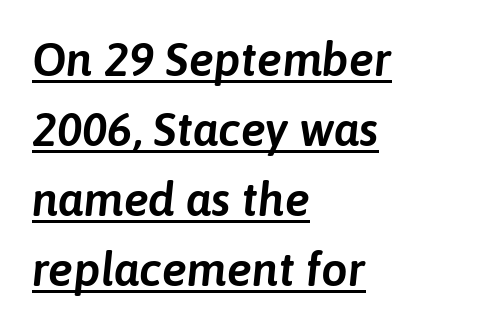
Q: Is the text italic (slanted)? A: Yes, it leans right by about 6 degrees.
Q: Is the text underlined? A: Yes.
Q: How is the paragraph aligned? A: Left-aligned.
Q: Is the spacing between letters normal or unusually wide? A: Normal.
Q: Is the spacing between lines tight, normal or loose? A: Normal.
Q: Width (condensed, normal, or wide)? A: Normal.
Q: Stroke contrast? A: Low.
Q: x-height? A: Medium.
Q: Monospaced? A: No.
